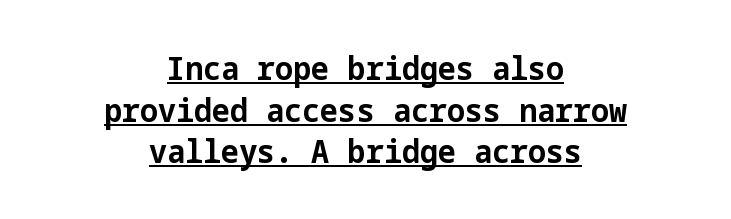
{"serif": "no", "italic": "no", "bold": "yes", "weight": "bold", "width": "normal", "stroke_contrast": "low", "x_height": "medium", "underline": "yes", "align": "center", "line_spacing": "normal", "line_spacing_ratio": 1.3, "letter_spacing": "normal", "letter_spacing_em": 0.0, "glyph_px": 32}
